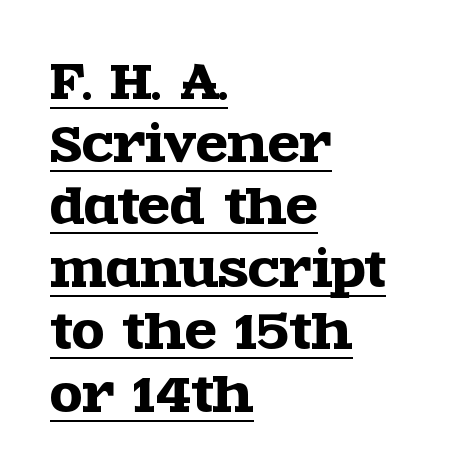
Typeset ragged right — the left edge is the straight one. Is there an underline? Yes — a line sits under the letters. Each word holds together tightly as a unit, with standard inter-letter gaps. Leading: standard. What kind of face is this? One with serifs. The rendering uses natural spacing where letterforms have individual widths.
